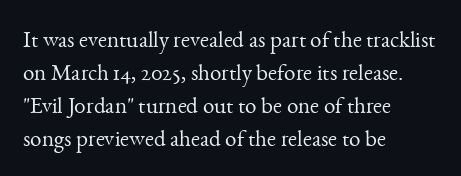
{"italic": "no", "bold": "no", "underline": "no", "align": "left", "line_spacing": "normal", "line_spacing_ratio": 1.43, "letter_spacing": "normal", "letter_spacing_em": 0.0, "glyph_px": 23}
